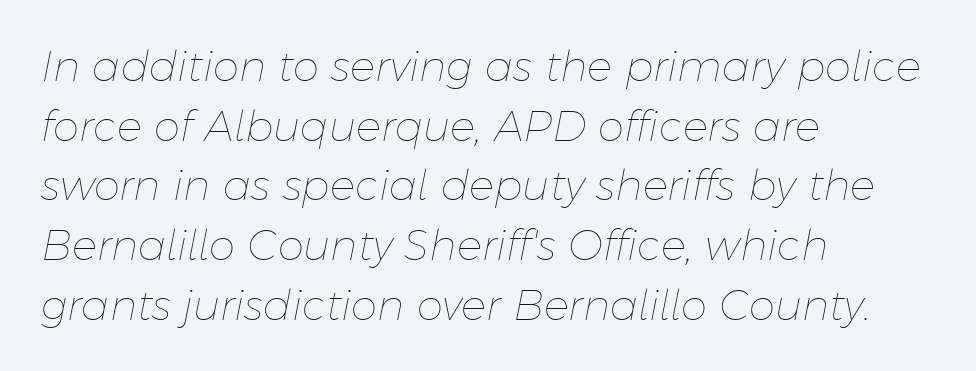
The image shows 42 px thin type, italic (leaning right); set left-aligned, normal line spacing (1.42x), normal letter spacing, not underlined; low stroke contrast and a medium x-height.
